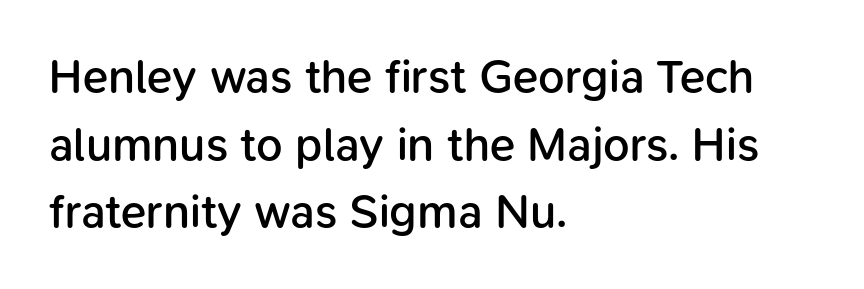
Q: Is the text bold? A: Semi-bold.
Q: Is the text italic (slanted)? A: No, it is upright.
Q: Is the typeface a serif or a sans-serif typeface? A: Sans-serif.
Q: Is the text underlined? A: No.
Q: How is the paragraph aligned? A: Left-aligned.
Q: Is the spacing between letters normal or unusually wide? A: Normal.
Q: Is the spacing between lines tight, normal or loose? A: Normal.
Q: Width (condensed, normal, or wide)? A: Normal.
Q: Stroke contrast? A: Low.
Q: x-height? A: Medium.
Q: Monospaced? A: No.
